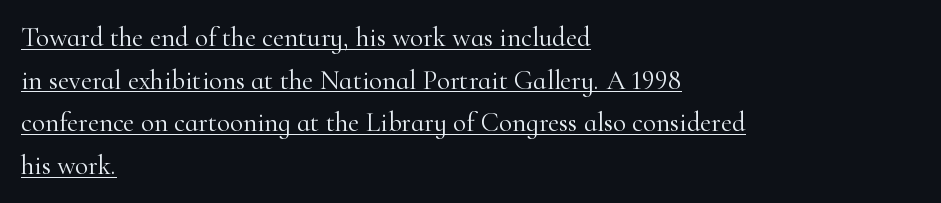
No italicization has been applied; the sample stays upright. The lines in this sample share a left origin and differ only in where they stop. This is not heavy type; no bold has been used. A rule runs beneath these lines of type.
